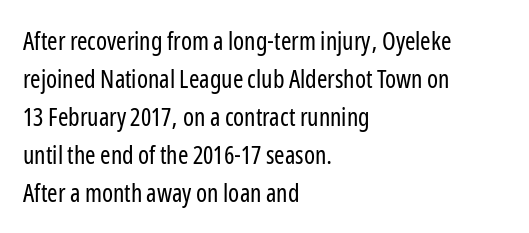
The image shows 25 px text type, upright; set left-aligned, normal line spacing (1.52x), normal letter spacing, not underlined.
